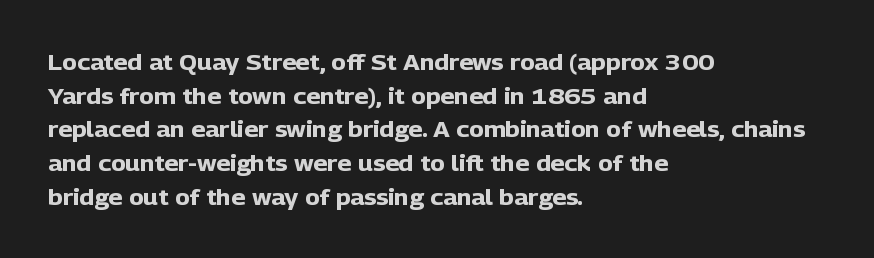
The image shows 22 px bold type, upright; set left-aligned, normal line spacing (1.53x), normal letter spacing, not underlined.
